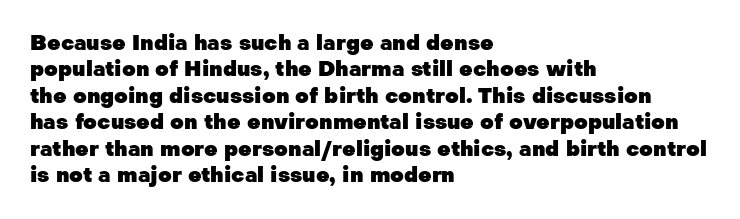
{"italic": "no", "bold": "yes", "underline": "no", "align": "left", "line_spacing": "normal", "line_spacing_ratio": 1.26, "letter_spacing": "normal", "letter_spacing_em": 0.0, "glyph_px": 21}
